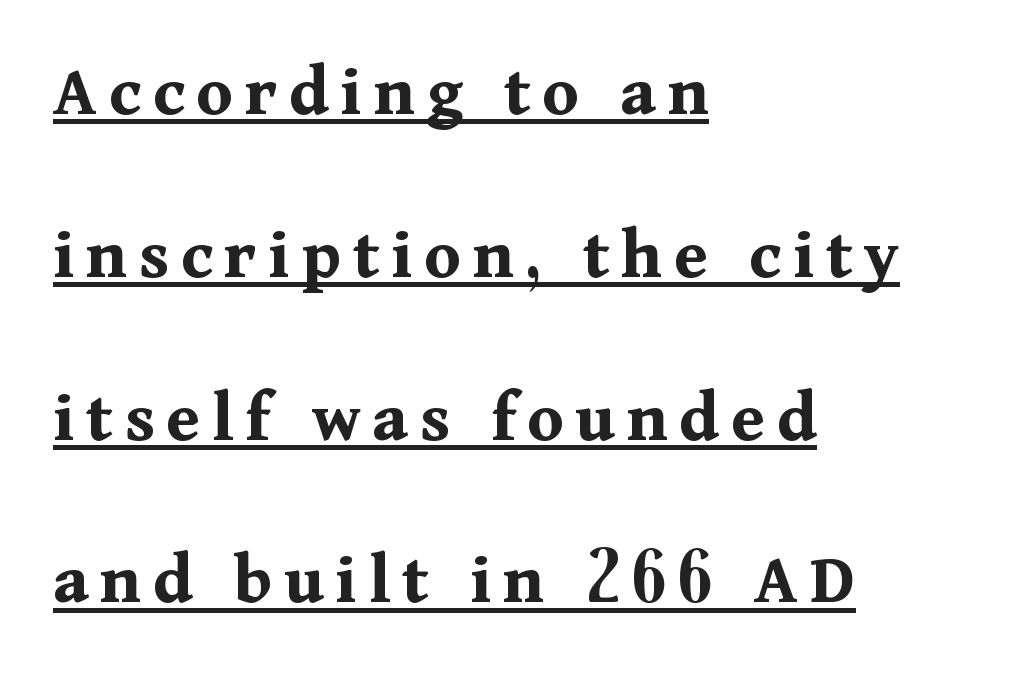
The rendering uses a large line-height, opening up the rows. The passage shown is underscored from start to finish. The passage shown is typed in a proportional face where columns would drift. A full-strength bold gives these letters their thick strokes. Classification — serif.
